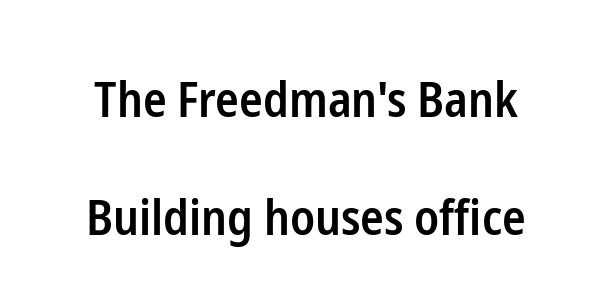
{"serif": "no", "italic": "no", "bold": "semi", "weight": "semibold", "width": "condensed", "stroke_contrast": "low", "x_height": "medium", "monospaced": "no", "underline": "no", "line_spacing": "loose", "line_spacing_ratio": 2.4, "letter_spacing": "normal", "letter_spacing_em": 0.0, "glyph_px": 49}
